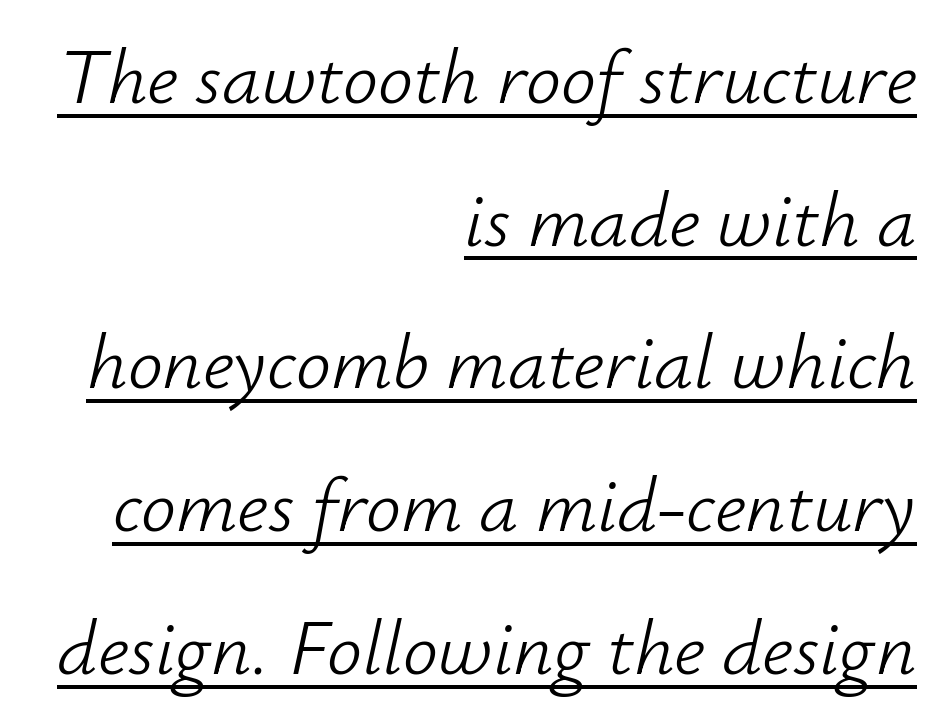
Caption: multi-line text, flush right, ragged left. Look at the tracking — it's just the regular setting, nothing added. The weight would be labelled regular, book, light, or lighter still. The glyphs are accompanied by a horizontal stroke just below them. You could not count columns in this text — the font is proportionally spaced. Characters are canted at an angle relative to the baseline's perpendicular.
